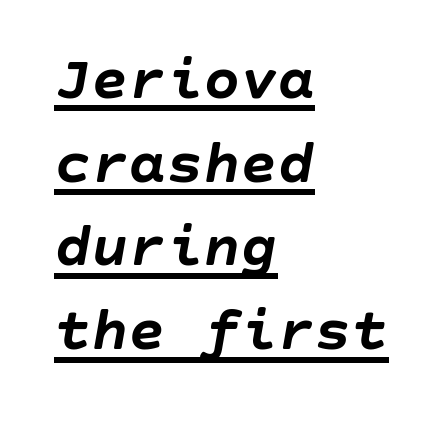
The typesetter chose a ragged-right arrangement here. Vertical spacing — default. Every letter is thick-stroked: bold, no question. How are the letters spaced? Ordinarily, with no added tracking.
